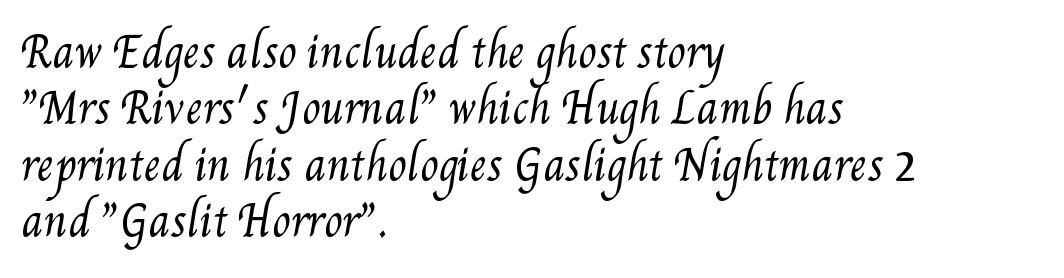
{"bold": "no", "weight": "regular", "width": "condensed", "stroke_contrast": "medium", "x_height": "small", "monospaced": "no", "underline": "no", "align": "left", "line_spacing": "normal", "line_spacing_ratio": 1.34, "letter_spacing": "normal", "letter_spacing_em": 0.0, "glyph_px": 42}
